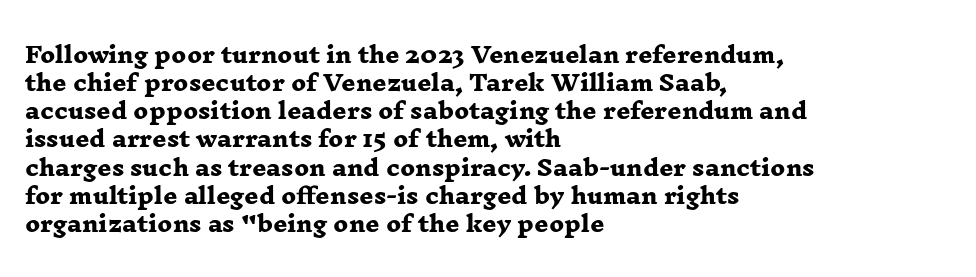
The image shows 22 px bold type; set left-aligned, normal line spacing (1.28x), normal letter spacing, not underlined.
